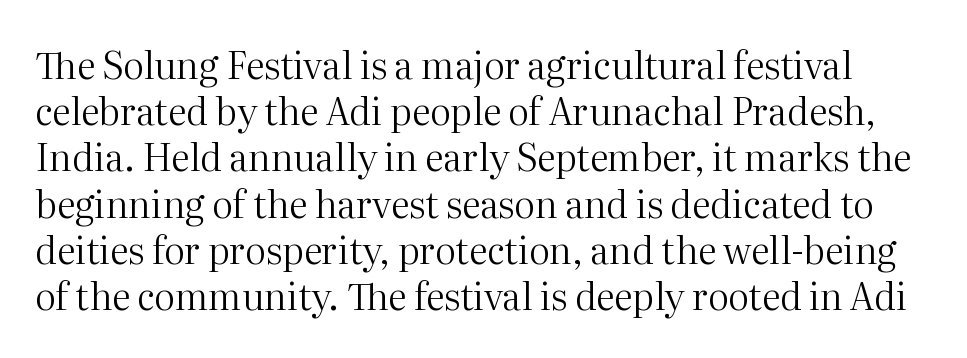
The image shows 37 px regular-weight serif type, upright; set normal line spacing (1.25x), normal letter spacing, not underlined; medium stroke contrast and a medium x-height.
